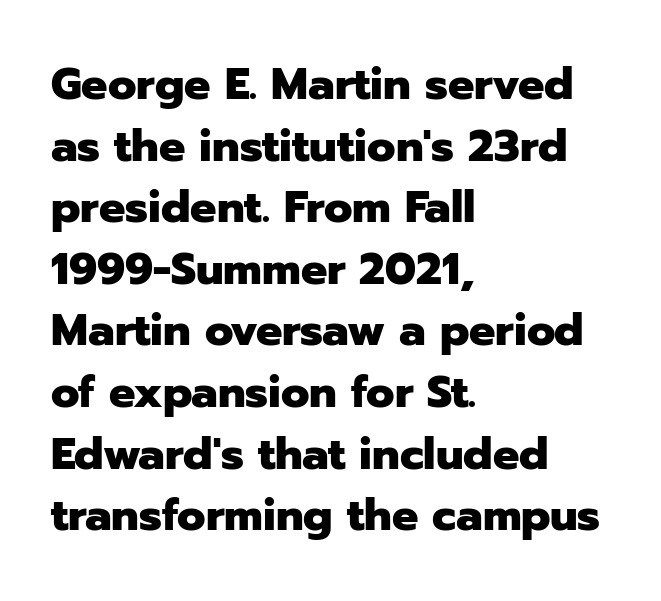
The image shows 44 px heavy sans-serif type, upright; set left-aligned, normal line spacing (1.4x), normal letter spacing, not underlined; low stroke contrast and a medium x-height.
